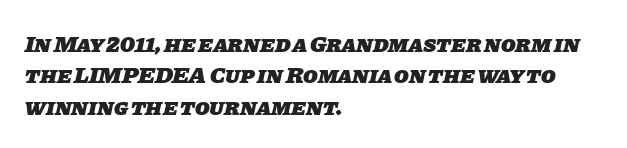
Caption: bold face, heavy strokes. The leading is moderate, giving the passage an even texture. Nobody drew a line under any word here. Visually the block forms a straight wall on the left and a jagged coastline on the right. There is no visible air inserted between adjacent glyphs.
